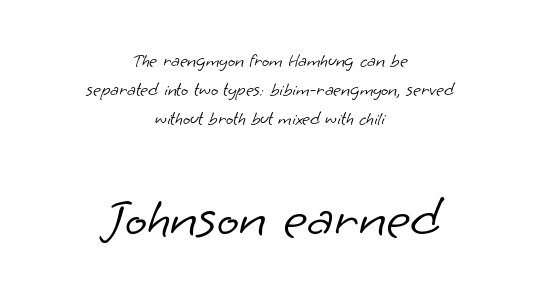
{"serif": "no", "bold": "no", "weight": "light", "width": "normal", "stroke_contrast": "low", "x_height": "small", "monospaced": "no", "underline": "no", "align": "center", "line_spacing": "normal", "line_spacing_ratio": 1.53, "letter_spacing": "normal", "letter_spacing_em": 0.0, "larger_block": "second", "size_ratio": 3.05, "glyph_px": 58}
